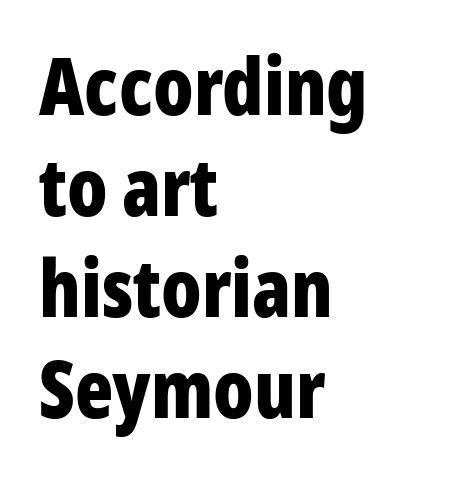
{"serif": "no", "italic": "no", "bold": "yes", "weight": "bold", "width": "condensed", "stroke_contrast": "low", "x_height": "medium", "monospaced": "no", "underline": "no", "align": "left", "line_spacing": "normal", "line_spacing_ratio": 1.28, "letter_spacing": "normal", "letter_spacing_em": 0.0, "glyph_px": 79}
